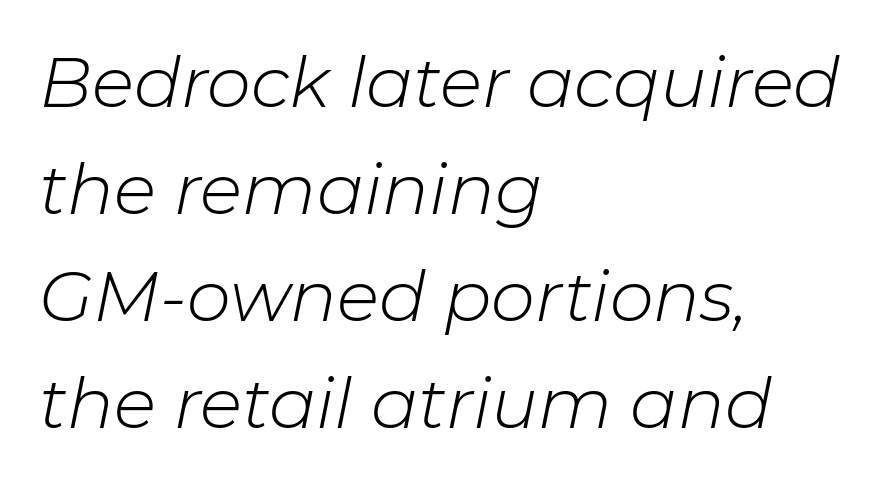
Leading matches the norm, producing a regular column. Any mark beneath the type? The region is blank. Stroke mass is kept to a normal reading level or below. The lines in this sample share a left origin and differ only in where they stop. Default kerning and tracking; the words read as compact shapes. The face used here is proportionally spaced, like ordinary book or web type.
